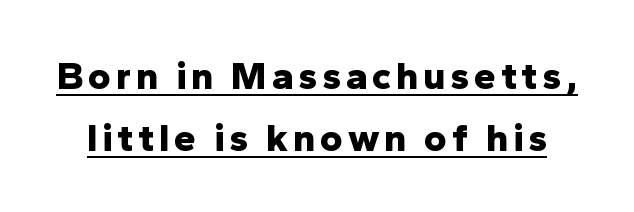
You can tell it's not italic because the verticals are truly vertical. Every word sits above its own underline. Each letter keeps its own natural width here, so spacing adapts to shape. Bold? Absolutely — the strokes are thick and heavy.
